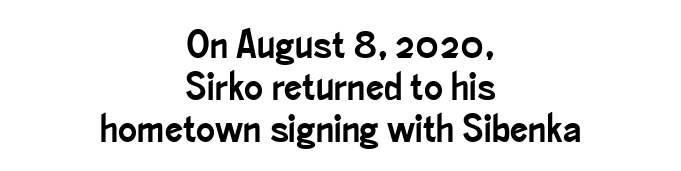
The image shows 40 px condensed sans-serif type, upright; set centered, tight line spacing (1.05x), normal letter spacing, not underlined; low stroke contrast and a small x-height.
